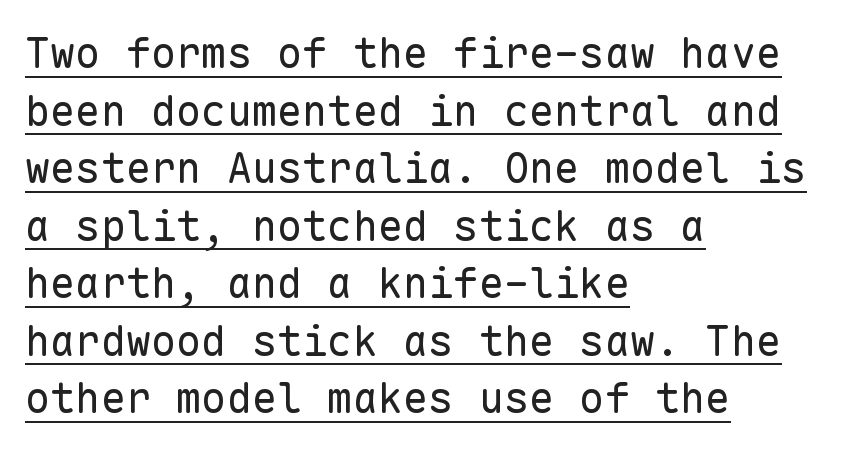
Q: Is the text bold? A: No.
Q: Is the text italic (slanted)? A: No, it is upright.
Q: Is the typeface a serif or a sans-serif typeface? A: Sans-serif.
Q: Is the text underlined? A: Yes.
Q: How is the paragraph aligned? A: Left-aligned.
Q: Is the spacing between letters normal or unusually wide? A: Normal.
Q: Is the spacing between lines tight, normal or loose? A: Normal.
Q: Width (condensed, normal, or wide)? A: Normal.
Q: Stroke contrast? A: Low.
Q: x-height? A: Medium.
Q: Monospaced? A: Yes.
